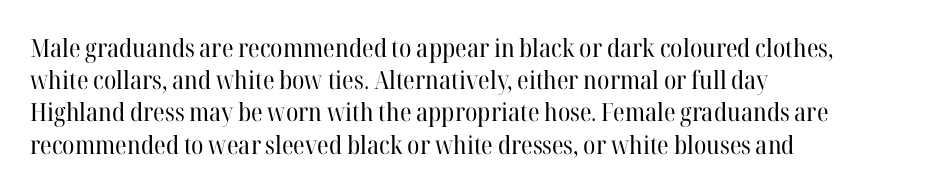
The image shows 25 px text type, upright; set left-aligned, normal line spacing (1.29x), normal letter spacing, not underlined.
